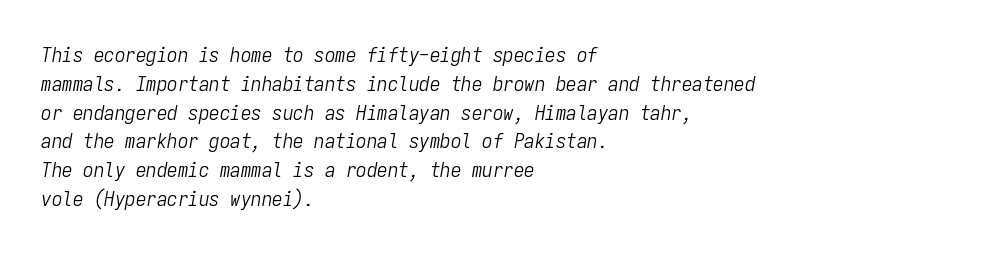
If you drew a ruler down the left edge, every line would touch it. The zone under the glyphs is completely vacant. Each stroke keeps to a modest, everyday thickness or less. The horizontal fit of the characters is conventional and even. Students, observe: this is what conventionally led text looks like.
